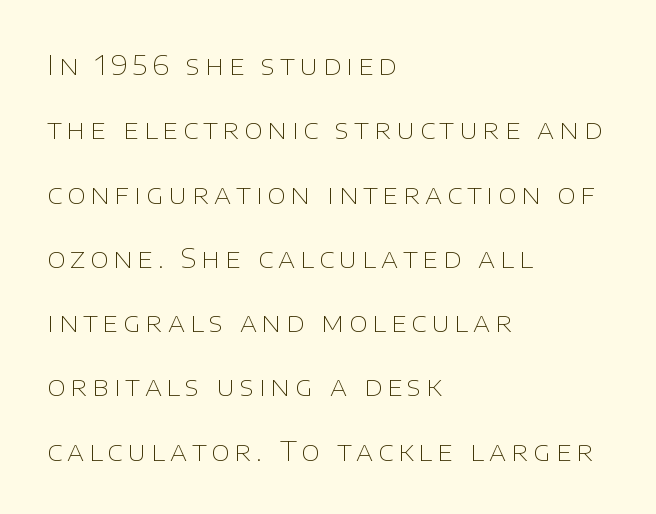
Q: Is the text bold? A: No.
Q: Is the text italic (slanted)? A: No, it is upright.
Q: Is the text underlined? A: No.
Q: How is the paragraph aligned? A: Left-aligned.
Q: Is the spacing between lines tight, normal or loose? A: Loose.
